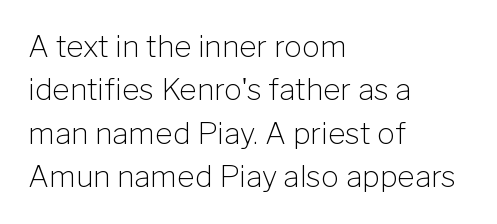
The lines are quadded left. Note the varied advance widths — an 'i' is clearly narrower than an 'm'. The specimen omits any rule beneath the text block's lines. No chunkiness to these letters — they're not bold. The typeface chosen for these lines omits serifs.
